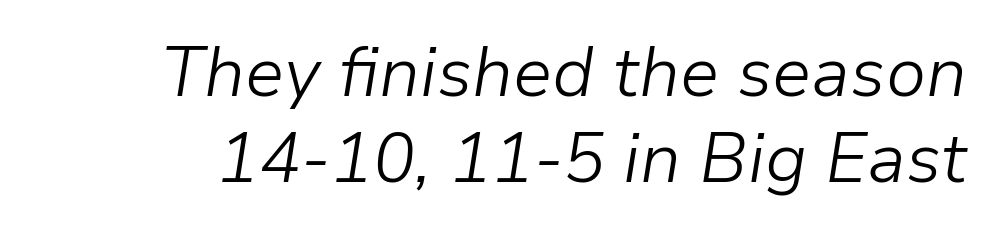
The image shows 70 px light type, italic (leaning right); set line spacing 1.23x, normal letter spacing, not underlined; low stroke contrast and a medium x-height.
